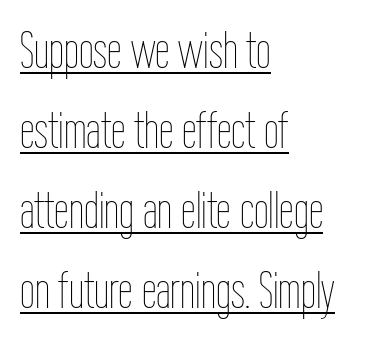
Q: Is the text bold? A: No.
Q: Is the text italic (slanted)? A: No, it is upright.
Q: Is the text underlined? A: Yes.
Q: How is the paragraph aligned? A: Left-aligned.
Q: Is the spacing between letters normal or unusually wide? A: Normal.
Q: Is the spacing between lines tight, normal or loose? A: Normal.
Q: Width (condensed, normal, or wide)? A: Condensed.
Q: Stroke contrast? A: Low.
Q: x-height? A: Medium.
Q: Monospaced? A: No.
